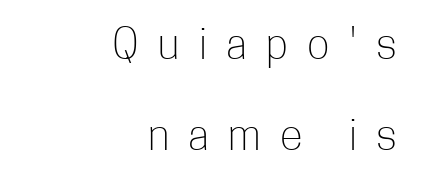
{"serif": "no", "italic": "no", "bold": "no", "weight": "light", "width": "condensed", "stroke_contrast": "low", "x_height": "medium", "monospaced": "no", "underline": "no", "align": "right", "line_spacing": "loose", "line_spacing_ratio": 2.17, "letter_spacing": "wide", "letter_spacing_em": 0.46, "glyph_px": 42}
